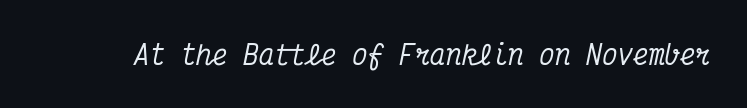
Q: Is the text italic (slanted)? A: Yes, it leans right by about 12 degrees.
Q: Is the text underlined? A: No.
Q: Is the spacing between letters normal or unusually wide? A: Normal.
